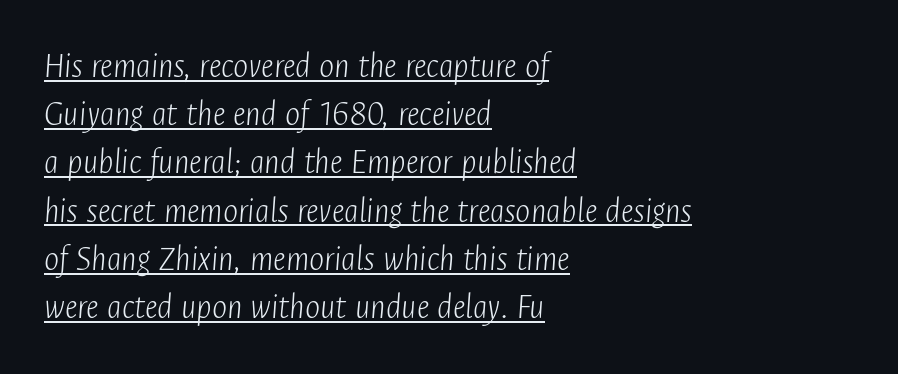
The image shows 36 px light, condensed type, italic (leaning right); set left-aligned, normal line spacing (1.34x), normal letter spacing, underlined; low stroke contrast and a medium x-height.
